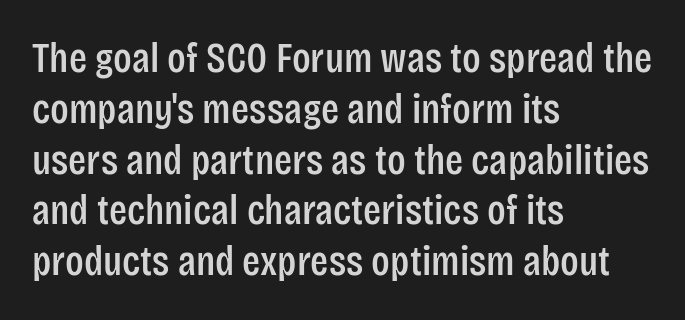
The image shows 42 px condensed sans-serif type, upright; set left-aligned, line spacing 1.21x, normal letter spacing, not underlined; low stroke contrast and a large x-height.
